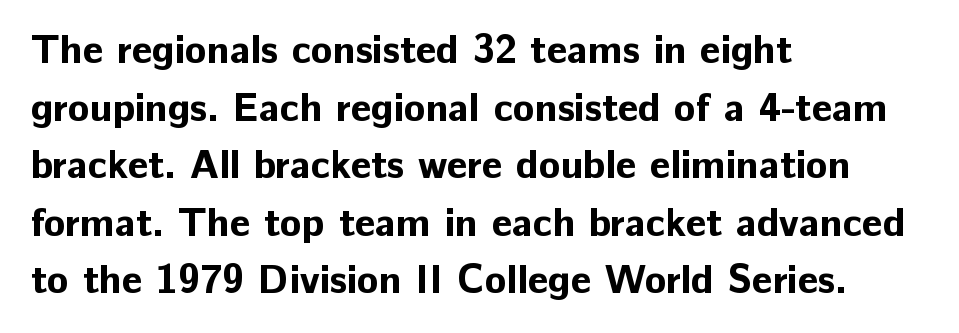
Q: Is the text bold? A: Yes.
Q: Is the text italic (slanted)? A: No, it is upright.
Q: Is the typeface a serif or a sans-serif typeface? A: Sans-serif.
Q: Is the text underlined? A: No.
Q: How is the paragraph aligned? A: Left-aligned.
Q: Is the spacing between letters normal or unusually wide? A: Normal.
Q: Is the spacing between lines tight, normal or loose? A: Normal.
Q: Width (condensed, normal, or wide)? A: Normal.
Q: Stroke contrast? A: Low.
Q: x-height? A: Medium.
Q: Monospaced? A: No.
